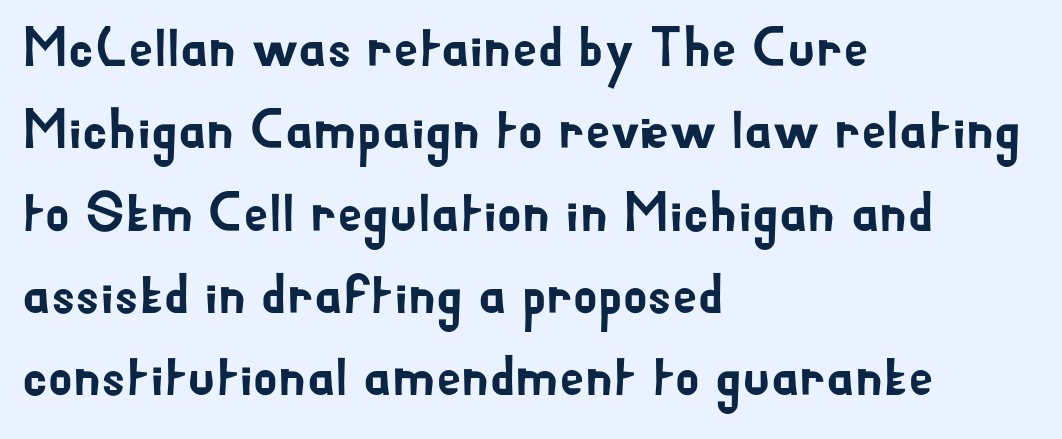
The type sits square on the baseline with zero lean. Character widths vary here, with narrow letters taking less room than wide ones. If you measured baseline to baseline, you'd find a middling distance. Horizontal alignment here is leftward, the default for most running prose.
